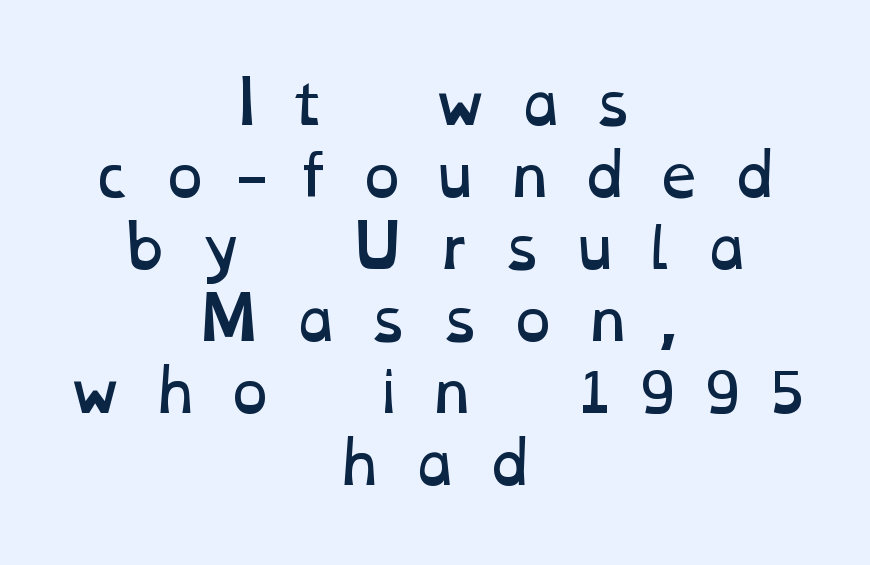
{"bold": "no", "weight": "regular", "width": "wide", "stroke_contrast": "low", "x_height": "medium", "monospaced": "no", "underline": "no", "align": "center", "line_spacing_ratio": 1.24, "letter_spacing": "wide", "letter_spacing_em": 0.46, "glyph_px": 58}
